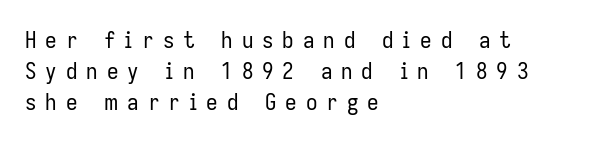
Q: Is the text bold? A: No.
Q: Is the text italic (slanted)? A: No, it is upright.
Q: Is the text underlined? A: No.
Q: How is the paragraph aligned? A: Left-aligned.
Q: Is the spacing between letters normal or unusually wide? A: Unusually wide.
Q: Is the spacing between lines tight, normal or loose? A: Normal.
